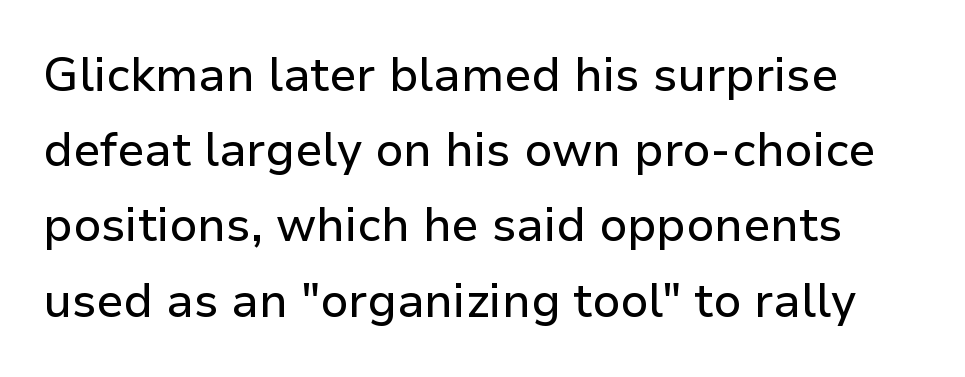
Q: Is the text italic (slanted)? A: No, it is upright.
Q: Is the typeface a serif or a sans-serif typeface? A: Sans-serif.
Q: Is the text underlined? A: No.
Q: Is the spacing between letters normal or unusually wide? A: Normal.
Q: Is the spacing between lines tight, normal or loose? A: Normal.
Q: Width (condensed, normal, or wide)? A: Normal.
Q: Stroke contrast? A: Low.
Q: x-height? A: Medium.
Q: Monospaced? A: No.
